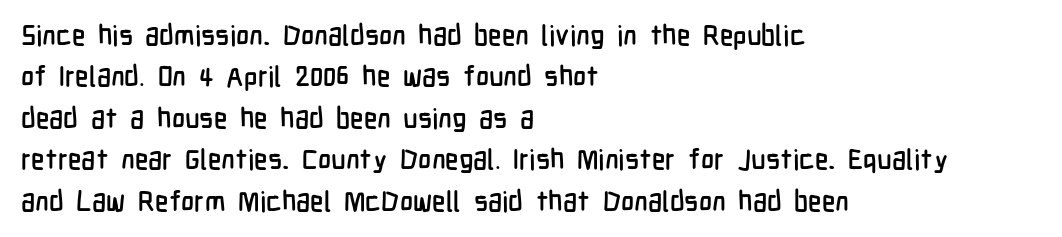
{"serif": "no", "italic": "no", "width": "condensed", "stroke_contrast": "low", "x_height": "medium", "monospaced": "no", "underline": "no", "align": "left", "line_spacing": "normal", "line_spacing_ratio": 1.48, "letter_spacing": "normal", "letter_spacing_em": 0.0, "glyph_px": 28}
